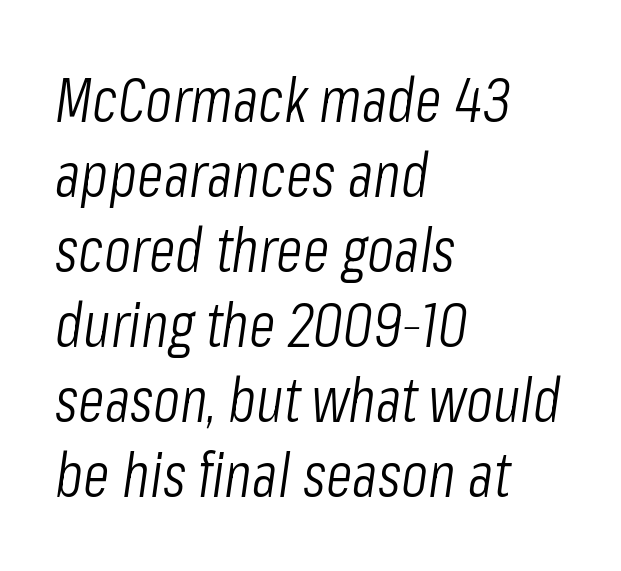
The image shows 62 px light, condensed type, italic (leaning right); set left-aligned, line spacing 1.21x, normal letter spacing, not underlined; low stroke contrast and a medium x-height.
